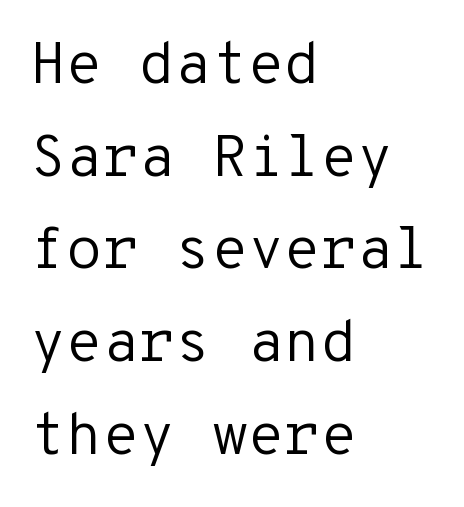
{"serif": "no", "italic": "no", "bold": "no", "weight": "regular", "width": "normal", "stroke_contrast": "low", "x_height": "medium", "monospaced": "yes", "underline": "no", "align": "left", "line_spacing": "normal", "line_spacing_ratio": 1.57, "letter_spacing": "normal", "letter_spacing_em": 0.0, "glyph_px": 59}
